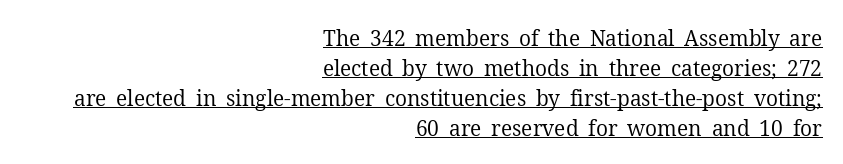
Q: Is the text bold? A: No.
Q: Is the text italic (slanted)? A: No, it is upright.
Q: Is the text underlined? A: Yes.
Q: How is the paragraph aligned? A: Right-aligned.
Q: Is the spacing between letters normal or unusually wide? A: Normal.
Q: Is the spacing between lines tight, normal or loose? A: Normal.
